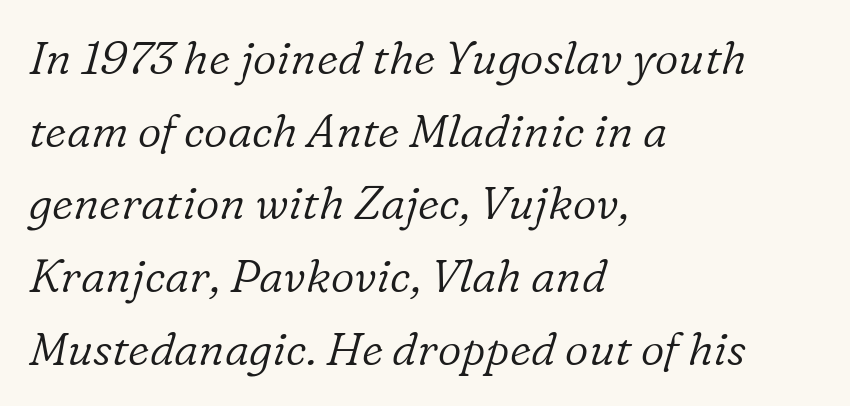
{"serif": "yes", "italic": "yes", "lean": "right", "slant_degrees": 16, "bold": "no", "weight": "light", "width": "normal", "stroke_contrast": "low", "x_height": "medium", "monospaced": "no", "underline": "no", "align": "left", "line_spacing": "normal", "line_spacing_ratio": 1.58, "letter_spacing": "normal", "letter_spacing_em": 0.0, "glyph_px": 46}
